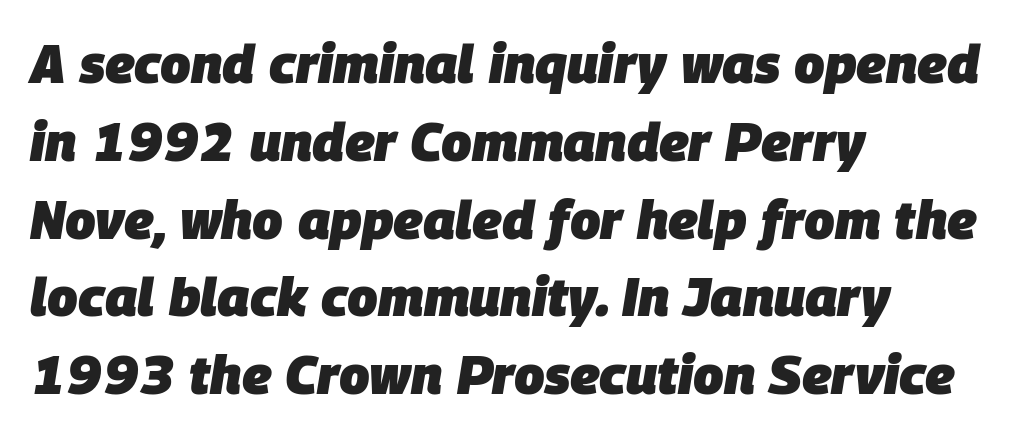
The image shows 54 px heavy type, italic (leaning right); set left-aligned, normal line spacing (1.44x), normal letter spacing, not underlined; low stroke contrast and a large x-height.
